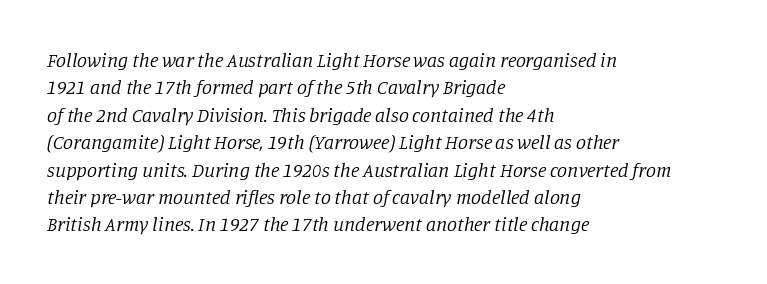
{"italic": "yes", "lean": "right", "slant_degrees": 11, "bold": "no", "underline": "no", "align": "left", "line_spacing": "normal", "line_spacing_ratio": 1.37, "letter_spacing": "normal", "letter_spacing_em": 0.0, "glyph_px": 20}
